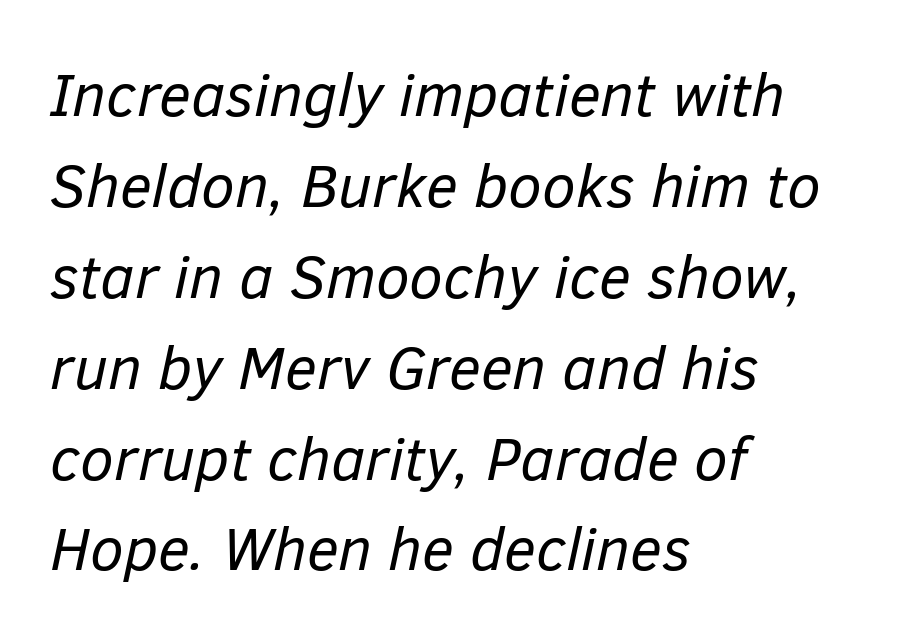
Q: Is the text bold? A: No.
Q: Is the text italic (slanted)? A: Yes, it leans right by about 12 degrees.
Q: Is the text underlined? A: No.
Q: How is the paragraph aligned? A: Left-aligned.
Q: Is the spacing between letters normal or unusually wide? A: Normal.
Q: Is the spacing between lines tight, normal or loose? A: Normal.
Q: Width (condensed, normal, or wide)? A: Normal.
Q: Stroke contrast? A: Low.
Q: x-height? A: Medium.
Q: Monospaced? A: No.
